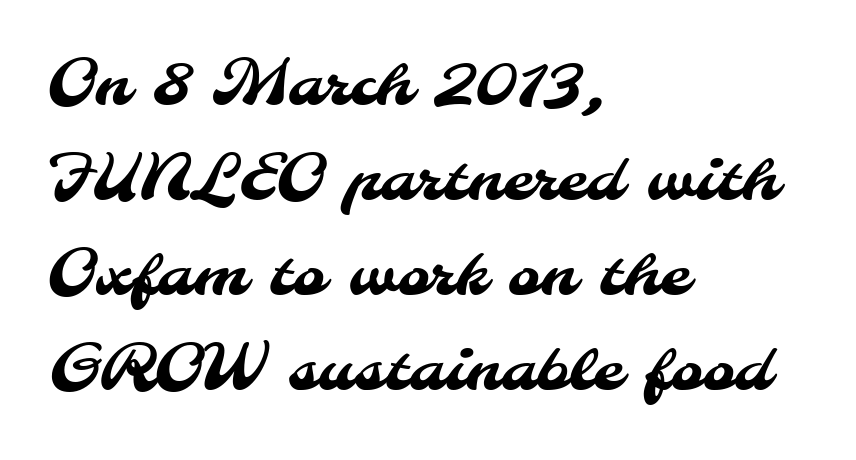
The image shows 62 px sans-serif type; set left-aligned, normal line spacing (1.53x), normal letter spacing, not underlined; medium stroke contrast and a small x-height.
